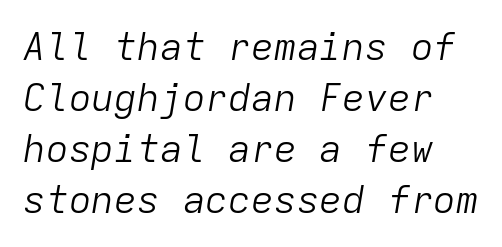
The image shows 38 px light type, italic (leaning right), monospaced; set left-aligned, normal line spacing (1.34x), normal letter spacing, not underlined; low stroke contrast and a medium x-height.
